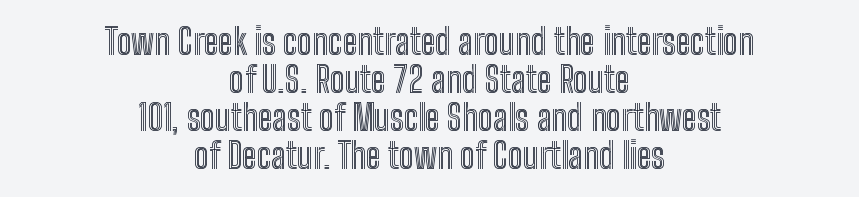
The image shows 36 px condensed type, upright; set centered, tight line spacing (1.06x), normal letter spacing, not underlined; a medium x-height.
